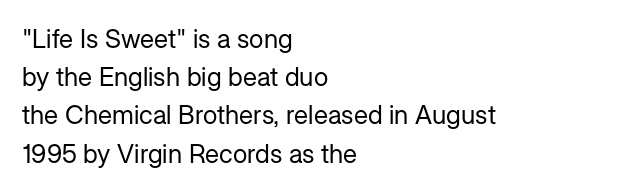
{"italic": "no", "bold": "no", "underline": "no", "align": "left", "line_spacing": "normal", "line_spacing_ratio": 1.47, "letter_spacing": "normal", "letter_spacing_em": 0.0, "glyph_px": 26}
